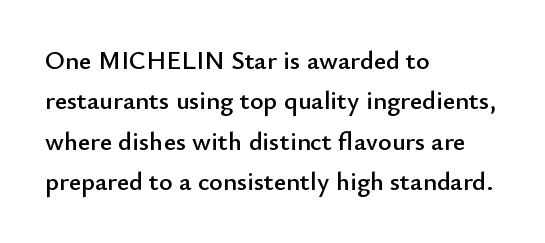
Q: Is the text italic (slanted)? A: No, it is upright.
Q: Is the text underlined? A: No.
Q: How is the paragraph aligned? A: Left-aligned.
Q: Is the spacing between letters normal or unusually wide? A: Normal.
Q: Is the spacing between lines tight, normal or loose? A: Normal.
